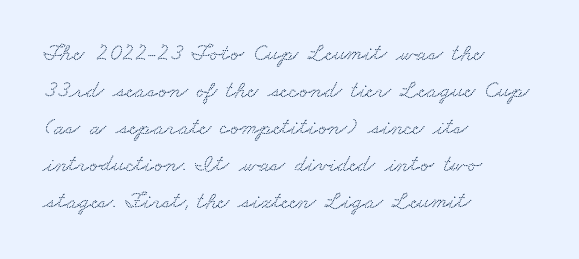
{"underline": "no", "align": "left", "line_spacing": "normal", "line_spacing_ratio": 1.54, "letter_spacing": "normal", "letter_spacing_em": 0.0, "glyph_px": 24}
